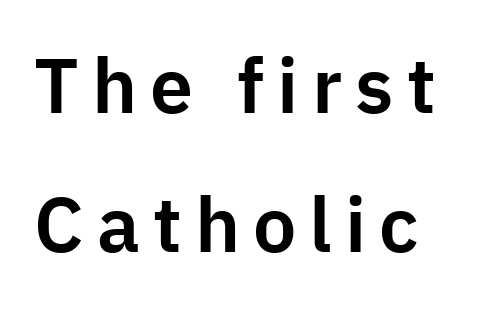
{"serif": "no", "italic": "no", "width": "normal", "stroke_contrast": "low", "x_height": "medium", "monospaced": "no", "underline": "no", "line_spacing_ratio": 1.81, "glyph_px": 77}
